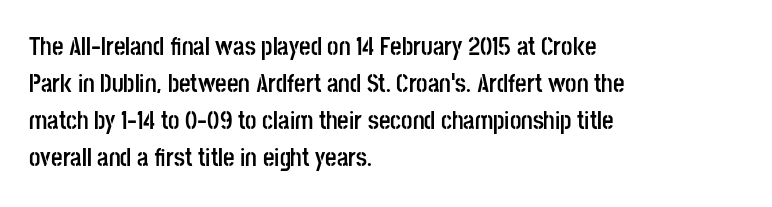
Horizontally, the lines are justified to the leading edge only. These words are printed bold, with thick strokes throughout. These lines sit exactly where default settings would place them. Every character sits straight up, as roman type does. Beneath every word, the page is bare.
